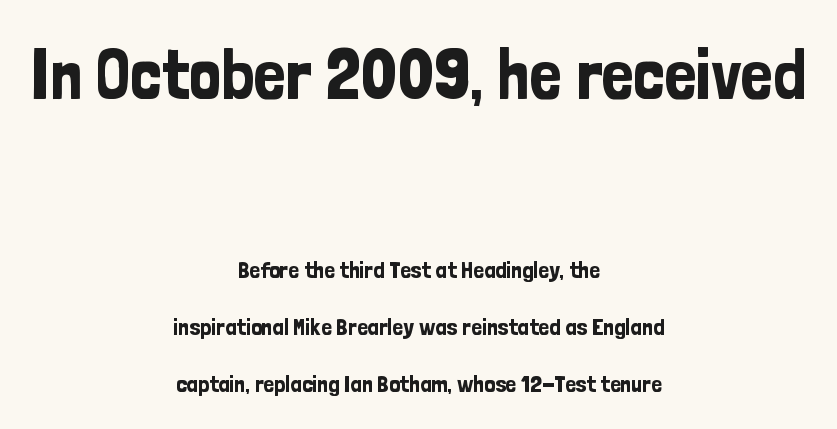
{"serif": "no", "italic": "no", "width": "condensed", "stroke_contrast": "low", "x_height": "medium", "monospaced": "no", "underline": "no", "align": "center", "line_spacing": "loose", "line_spacing_ratio": 2.36, "letter_spacing": "normal", "letter_spacing_em": 0.0, "larger_block": "first", "size_ratio": 2.96, "glyph_px": 71}
